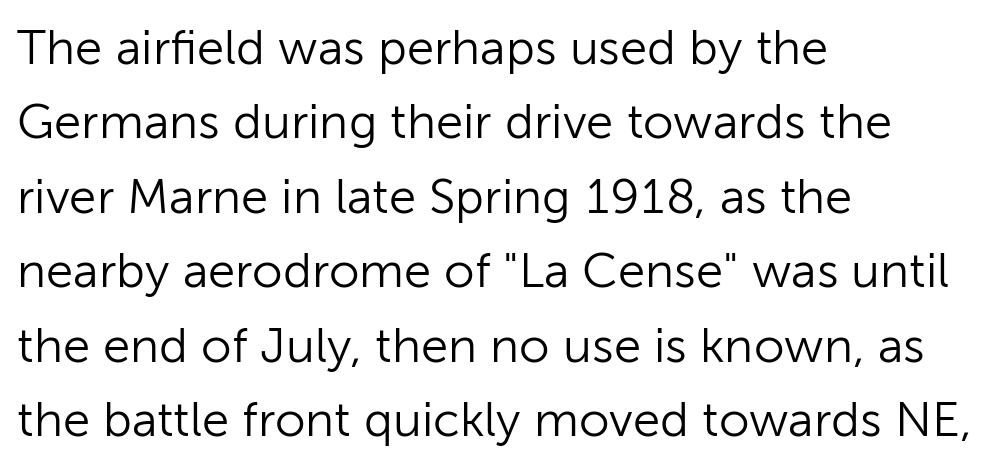
{"serif": "no", "italic": "no", "bold": "no", "weight": "light", "width": "normal", "stroke_contrast": "low", "x_height": "medium", "monospaced": "no", "underline": "no", "align": "left", "line_spacing": "normal", "line_spacing_ratio": 1.52, "letter_spacing": "normal", "letter_spacing_em": 0.0, "glyph_px": 49}
